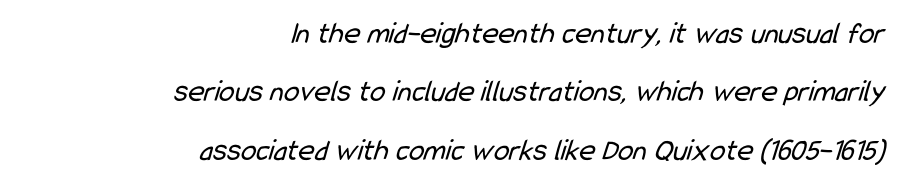
Q: Is the text bold? A: No.
Q: Is the typeface a serif or a sans-serif typeface? A: Sans-serif.
Q: Is the text underlined? A: No.
Q: How is the paragraph aligned? A: Right-aligned.
Q: Is the spacing between letters normal or unusually wide? A: Normal.
Q: Width (condensed, normal, or wide)? A: Condensed.
Q: Stroke contrast? A: Low.
Q: x-height? A: Medium.
Q: Monospaced? A: No.
